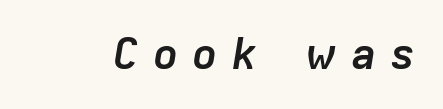
{"italic": "yes", "lean": "right", "slant_degrees": 9, "bold": "yes", "weight": "semibold", "width": "normal", "stroke_contrast": "low", "x_height": "medium", "monospaced": "no", "underline": "no", "letter_spacing": "wide", "letter_spacing_em": 0.32, "glyph_px": 43}
